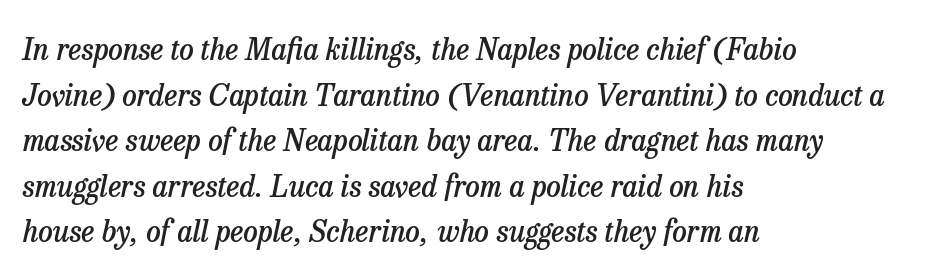
The text was rendered using a seriffed face with decorative stroke endings. Compared with an ordinary text face, these strokes are moderately heavier — a semibold. This sample uses plain, unmodified letter spacing. Posture: slanted. Plain, unruled lines of type.
